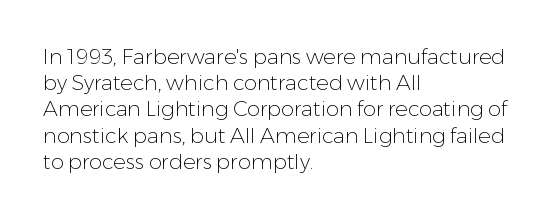
Q: Is the text bold? A: No.
Q: Is the text italic (slanted)? A: No, it is upright.
Q: Is the text underlined? A: No.
Q: How is the paragraph aligned? A: Left-aligned.
Q: Is the spacing between letters normal or unusually wide? A: Normal.
Q: Is the spacing between lines tight, normal or loose? A: Normal.
